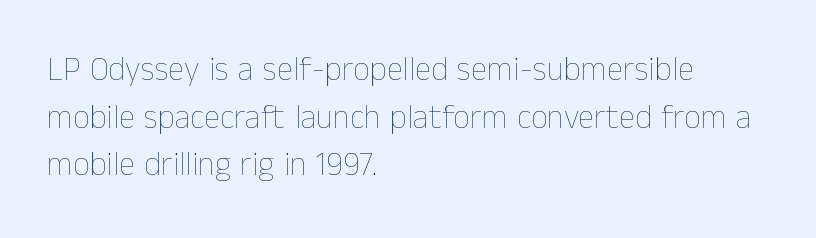
{"italic": "no", "bold": "no", "weight": "thin", "width": "normal", "stroke_contrast": "low", "x_height": "medium", "monospaced": "no", "underline": "no", "align": "left", "line_spacing": "normal", "line_spacing_ratio": 1.44, "letter_spacing": "normal", "letter_spacing_em": 0.0, "glyph_px": 33}
